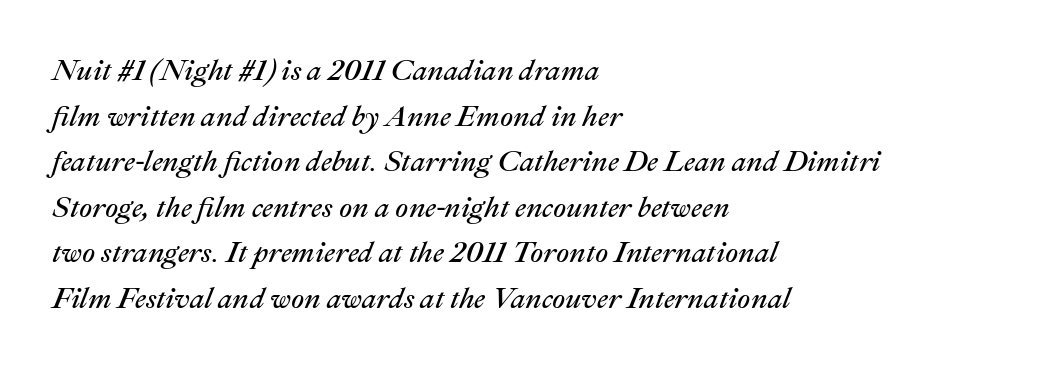
Q: Is the text bold? A: No.
Q: Is the text italic (slanted)? A: Yes, it leans right by about 22 degrees.
Q: Is the text underlined? A: No.
Q: How is the paragraph aligned? A: Left-aligned.
Q: Is the spacing between letters normal or unusually wide? A: Normal.
Q: Is the spacing between lines tight, normal or loose? A: Normal.
Q: Width (condensed, normal, or wide)? A: Normal.
Q: Stroke contrast? A: Medium.
Q: x-height? A: Medium.
Q: Monospaced? A: No.
